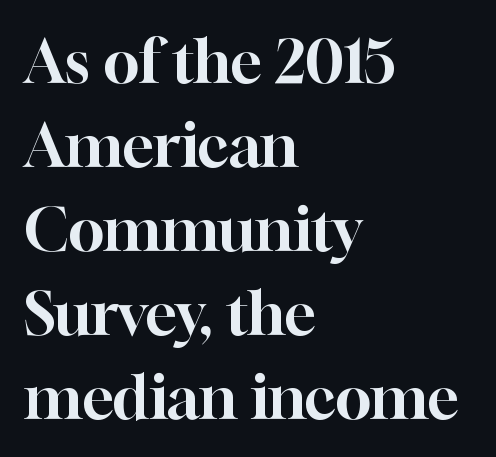
The rendering keeps characters at their native spacing. The baseline area is clear. Do the characters align in a grid? No, the font is proportional. Letterform terminals end in serifs throughout the passage. The rag falls on the right side of this text block. Nope, not italic — everything's standing straight.
